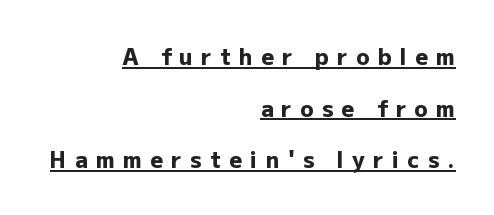
Like a heading marked for emphasis, these lines bear an underscore. Successive baselines arrive slowly, with a big drop between each. Someone cranked the tracking dial way up on this one. Every letter is thick-stroked: bold, no question. Vertical strokes here are truly vertical. Caption: multi-line text, flush right, ragged left.
